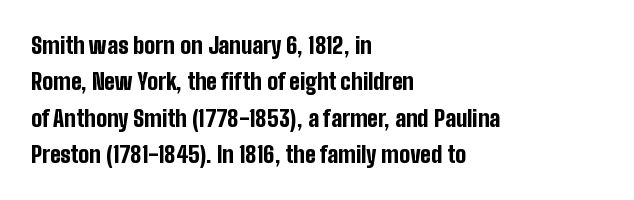
The image shows 23 px bold type, upright; set left-aligned, normal line spacing (1.58x), normal letter spacing, not underlined.
